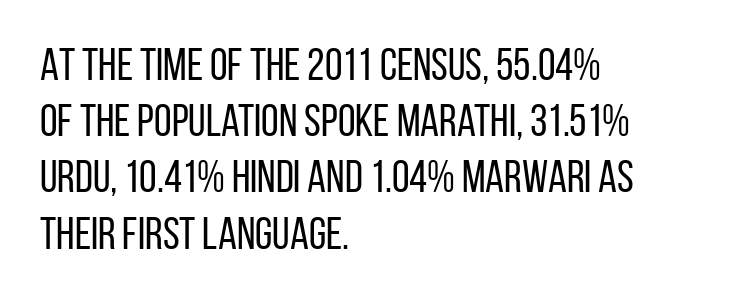
{"serif": "no", "italic": "no", "bold": "no", "weight": "regular", "width": "condensed", "stroke_contrast": "low", "x_height": "large", "monospaced": "no", "underline": "no", "align": "left", "line_spacing": "normal", "line_spacing_ratio": 1.25, "letter_spacing": "normal", "letter_spacing_em": 0.0, "glyph_px": 45}
